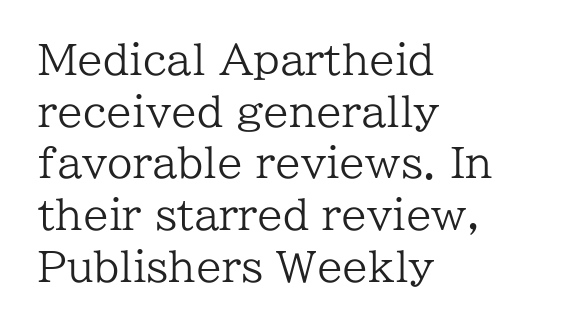
The image shows 41 px regular-weight serif type, upright; set left-aligned, normal line spacing (1.26x), normal letter spacing, not underlined; low stroke contrast and a medium x-height.
